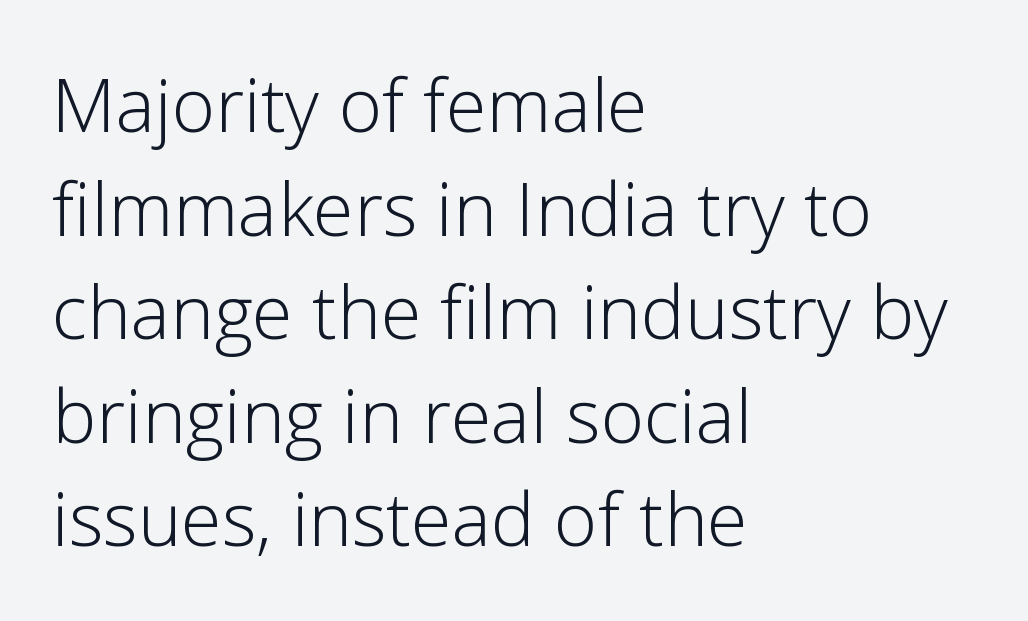
The image shows 74 px light sans-serif type, upright; set left-aligned, normal line spacing (1.4x), normal letter spacing, not underlined; low stroke contrast and a medium x-height.
